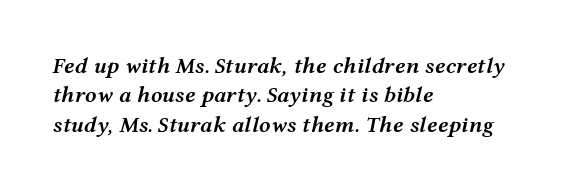
{"italic": "yes", "lean": "right", "slant_degrees": 12, "bold": "semi", "underline": "no", "align": "left", "line_spacing": "normal", "line_spacing_ratio": 1.28, "letter_spacing": "normal", "letter_spacing_em": 0.0, "glyph_px": 23}
